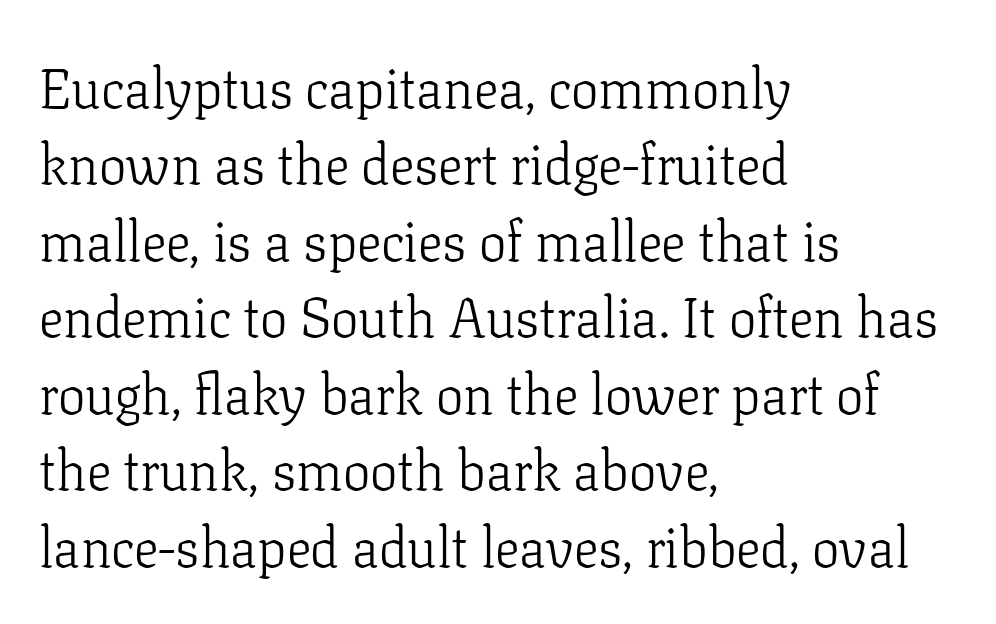
Q: Is the text bold? A: No.
Q: Is the text italic (slanted)? A: No, it is upright.
Q: Is the typeface a serif or a sans-serif typeface? A: Serif.
Q: Is the text underlined? A: No.
Q: How is the paragraph aligned? A: Left-aligned.
Q: Is the spacing between letters normal or unusually wide? A: Normal.
Q: Is the spacing between lines tight, normal or loose? A: Normal.
Q: Width (condensed, normal, or wide)? A: Normal.
Q: Stroke contrast? A: Low.
Q: x-height? A: Medium.
Q: Monospaced? A: No.
